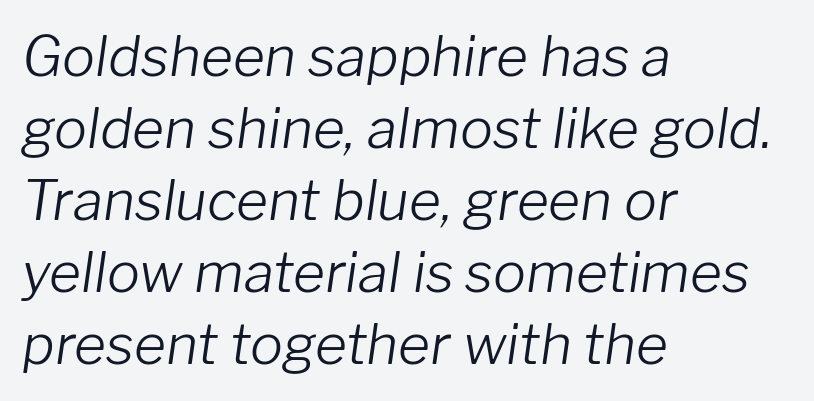
{"italic": "yes", "lean": "right", "slant_degrees": 8, "bold": "no", "weight": "light", "width": "normal", "stroke_contrast": "low", "x_height": "medium", "monospaced": "no", "underline": "no", "align": "left", "line_spacing": "normal", "line_spacing_ratio": 1.31, "letter_spacing": "normal", "letter_spacing_em": 0.0, "glyph_px": 55}
